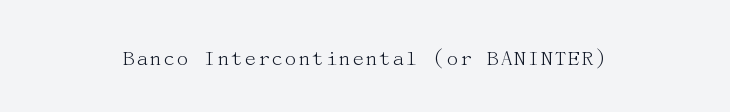
The image shows 23 px text type, upright; set centered, normal letter spacing, not underlined.
